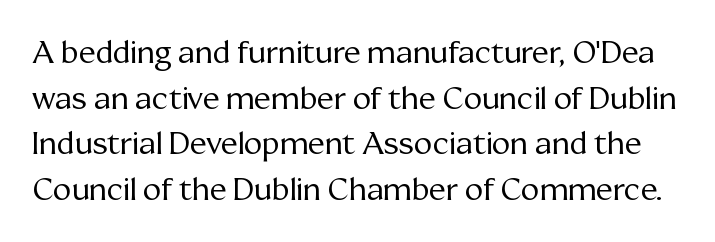
The image shows 31 px regular-weight serif type, upright; set normal line spacing (1.47x), normal letter spacing, not underlined; medium stroke contrast and a medium x-height.
